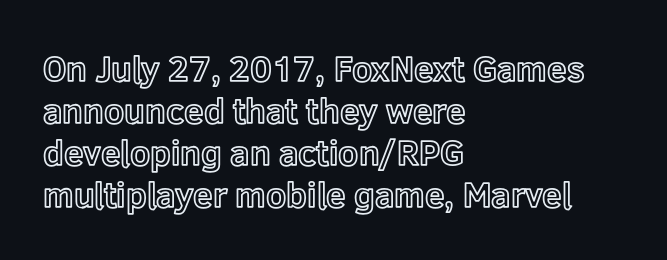
Q: Is the text italic (slanted)? A: No, it is upright.
Q: Is the text underlined? A: No.
Q: How is the paragraph aligned? A: Left-aligned.
Q: Is the spacing between letters normal or unusually wide? A: Normal.
Q: Width (condensed, normal, or wide)? A: Normal.
Q: x-height? A: Medium.
Q: Monospaced? A: No.
